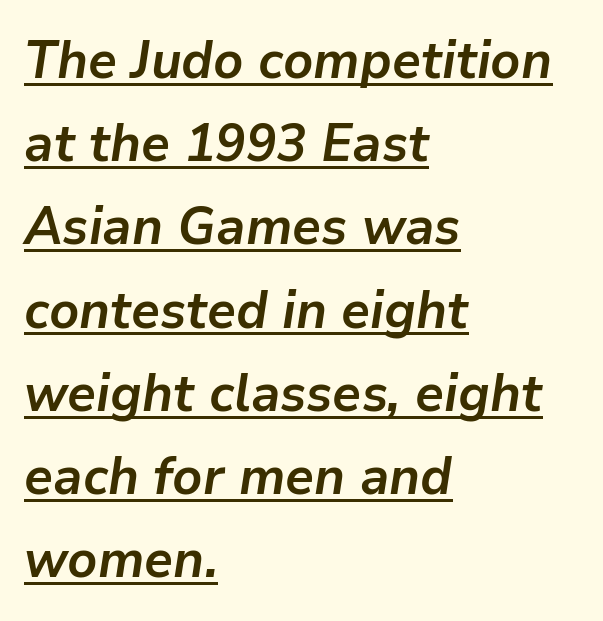
The image shows 53 px semibold type, italic (leaning right); set left-aligned, normal line spacing (1.57x), normal letter spacing, underlined; low stroke contrast and a medium x-height.
